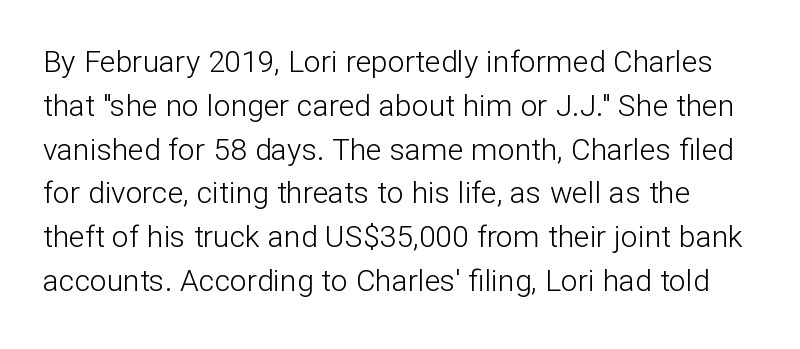
{"serif": "no", "italic": "no", "bold": "no", "weight": "light", "width": "normal", "stroke_contrast": "low", "x_height": "medium", "monospaced": "no", "underline": "no", "line_spacing": "normal", "line_spacing_ratio": 1.46, "letter_spacing": "normal", "letter_spacing_em": 0.0, "glyph_px": 30}
